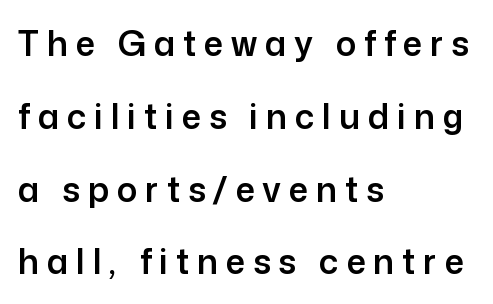
The image shows 34 px sans-serif type, upright; set left-aligned, loose line spacing (2.14x), unusually wide letter spacing (+0.23 em), not underlined; low stroke contrast and a medium x-height.
